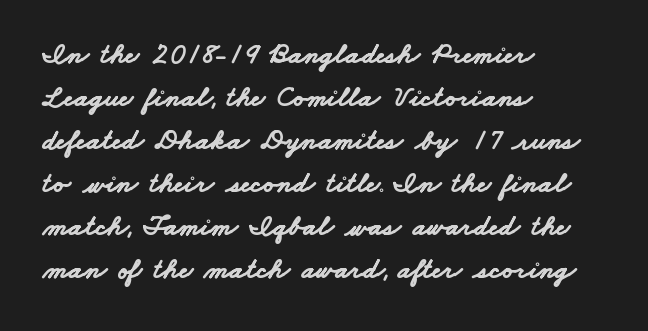
{"serif": "no", "bold": "yes", "weight": "bold", "width": "wide", "stroke_contrast": "low", "x_height": "small", "monospaced": "no", "underline": "no", "align": "left", "line_spacing": "normal", "line_spacing_ratio": 1.48, "letter_spacing": "normal", "letter_spacing_em": 0.0, "glyph_px": 29}
